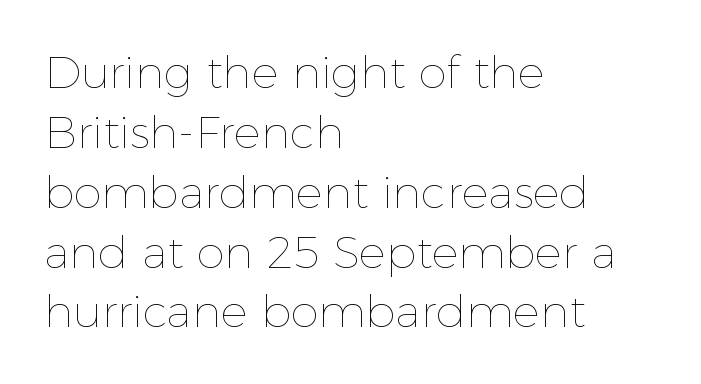
The image shows 45 px thin type, upright; set left-aligned, normal line spacing (1.33x), normal letter spacing, not underlined; a medium x-height.
